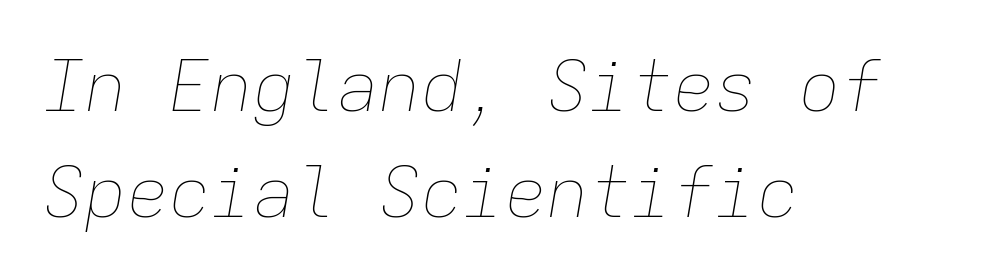
Do the characters align in a grid? Yes, the font is monospaced. There is no visible air inserted between adjacent glyphs. The font is comparable to plain body text, perhaps lighter. The specimen omits any rule beneath the text block's lines.
